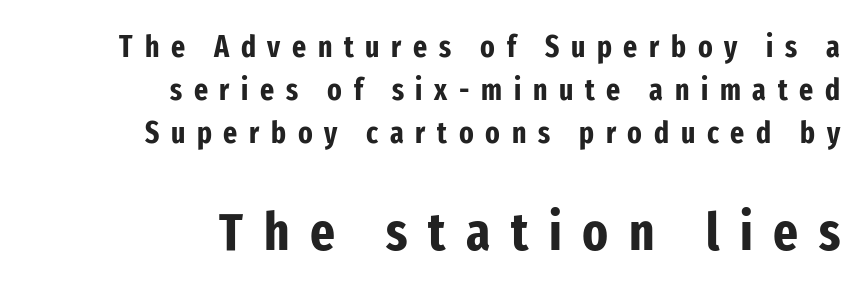
The image shows 53 px bold, condensed sans-serif type, upright; set right-aligned, normal line spacing (1.44x), unusually wide letter spacing (+0.39 em), not underlined; the second (bottom) block is 1.77x larger; low stroke contrast and a medium x-height.
